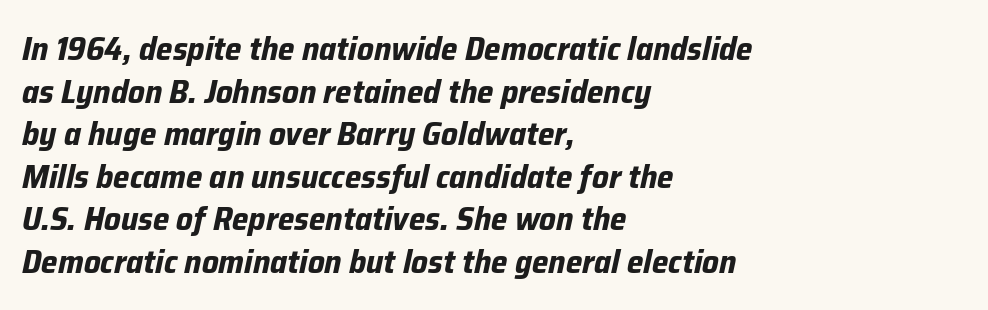
Q: Is the text bold? A: Yes.
Q: Is the text italic (slanted)? A: Yes, it leans right by about 12 degrees.
Q: Is the text underlined? A: No.
Q: How is the paragraph aligned? A: Left-aligned.
Q: Is the spacing between letters normal or unusually wide? A: Normal.
Q: Is the spacing between lines tight, normal or loose? A: Normal.
Q: Width (condensed, normal, or wide)? A: Normal.
Q: Stroke contrast? A: Low.
Q: x-height? A: Medium.
Q: Monospaced? A: No.
